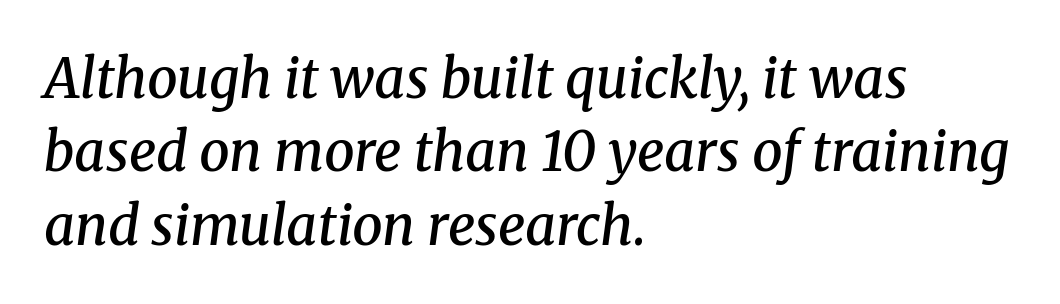
The image shows 54 px semibold serif type, italic (leaning right); set left-aligned, normal line spacing (1.36x), normal letter spacing, not underlined; medium stroke contrast and a medium x-height.
